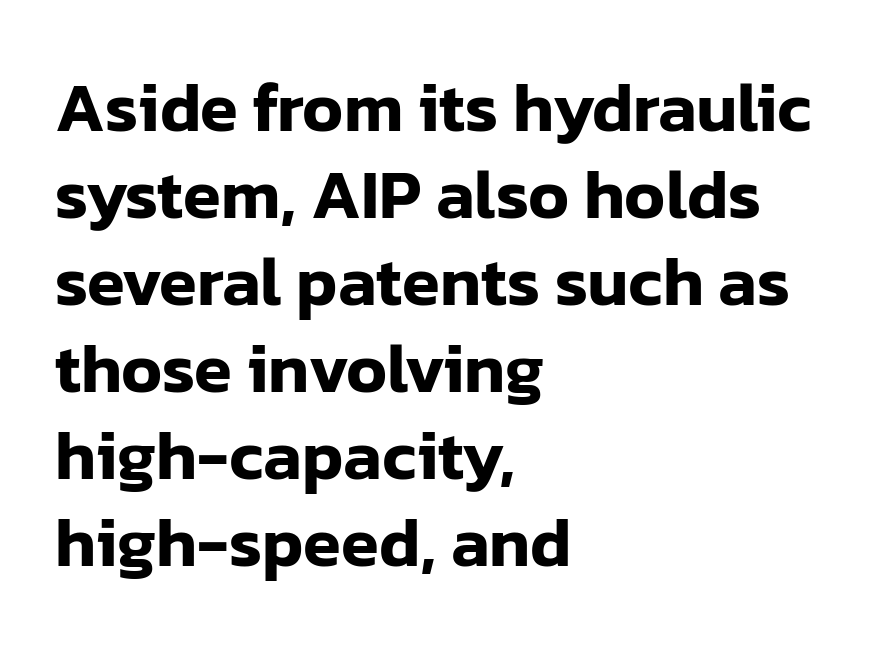
The tracking reads as untouched default to a designer's eye. This sample uses a sans-serif face. Regarding leading, the lines here are spaced in the standard way. Ordinary non-slanted type is in use.
